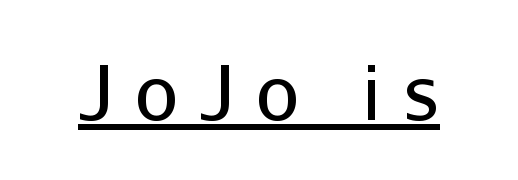
Q: Is the text bold? A: No.
Q: Is the text italic (slanted)? A: No, it is upright.
Q: Is the typeface a serif or a sans-serif typeface? A: Sans-serif.
Q: Is the text underlined? A: Yes.
Q: Is the spacing between letters normal or unusually wide? A: Unusually wide.
Q: Width (condensed, normal, or wide)? A: Normal.
Q: Stroke contrast? A: Low.
Q: x-height? A: Medium.
Q: Monospaced? A: No.
